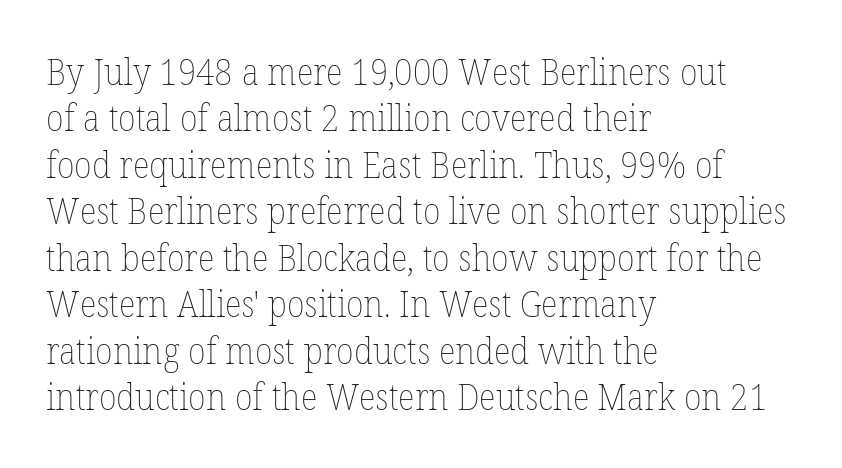
{"italic": "no", "bold": "no", "weight": "thin", "width": "normal", "stroke_contrast": "low", "x_height": "medium", "monospaced": "no", "underline": "no", "align": "left", "line_spacing": "normal", "line_spacing_ratio": 1.29, "letter_spacing": "normal", "letter_spacing_em": 0.0, "glyph_px": 36}
